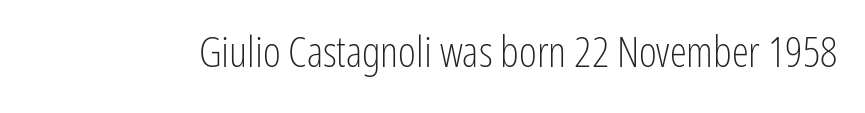
{"serif": "no", "italic": "no", "bold": "no", "weight": "light", "width": "condensed", "stroke_contrast": "low", "x_height": "medium", "monospaced": "no", "underline": "no", "letter_spacing": "normal", "letter_spacing_em": 0.0, "glyph_px": 43}
